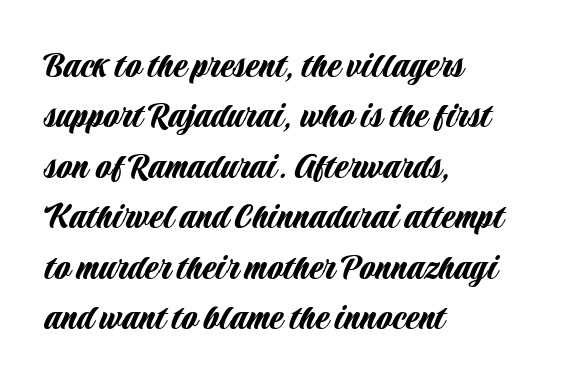
{"serif": "no", "width": "condensed", "stroke_contrast": "low", "x_height": "large", "monospaced": "no", "underline": "no", "align": "left", "line_spacing": "normal", "line_spacing_ratio": 1.26, "letter_spacing": "normal", "letter_spacing_em": 0.0, "glyph_px": 40}
